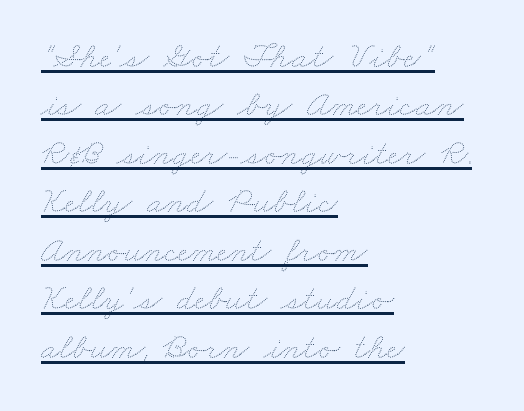
{"bold": "no", "weight": "thin", "width": "wide", "stroke_contrast": "medium", "x_height": "small", "monospaced": "no", "underline": "yes", "align": "left", "line_spacing": "normal", "line_spacing_ratio": 1.31, "letter_spacing": "normal", "letter_spacing_em": 0.0, "glyph_px": 37}
